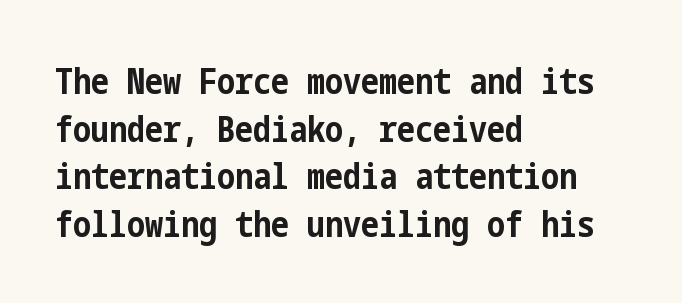
Q: Is the text bold? A: Yes.
Q: Is the text italic (slanted)? A: No, it is upright.
Q: Is the typeface a serif or a sans-serif typeface? A: Sans-serif.
Q: Is the text underlined? A: No.
Q: How is the paragraph aligned? A: Left-aligned.
Q: Is the spacing between letters normal or unusually wide? A: Normal.
Q: Is the spacing between lines tight, normal or loose? A: Normal.
Q: Width (condensed, normal, or wide)? A: Condensed.
Q: Stroke contrast? A: Low.
Q: x-height? A: Medium.
